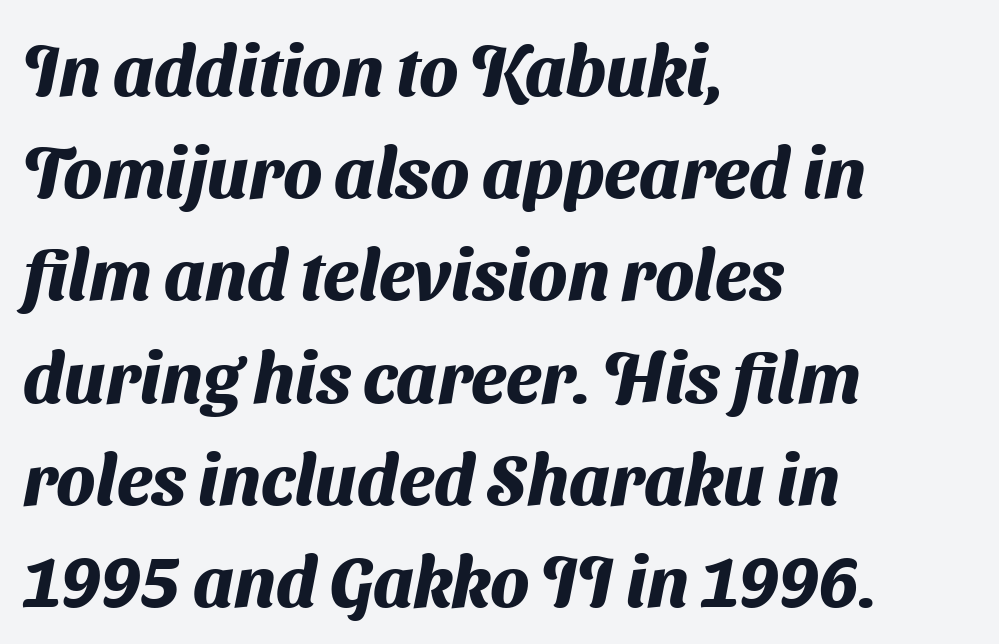
A typesetter would label this face a sans. Between one letter and the next there's only the usual sliver of space. A typesetter would call this leading conventional body-copy spacing. These lines are rendered in a variable-pitch font. The face used here has the dense, thick strokes of a bold.
